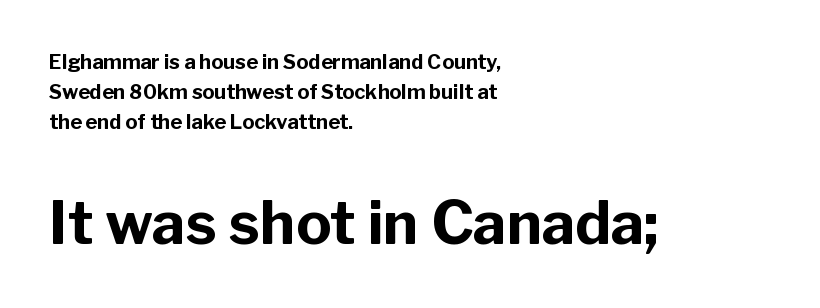
The image shows 59 px bold sans-serif type, upright; set left-aligned, normal line spacing (1.51x), normal letter spacing, not underlined; the second (bottom) block is 2.95x larger; low stroke contrast and a medium x-height.
